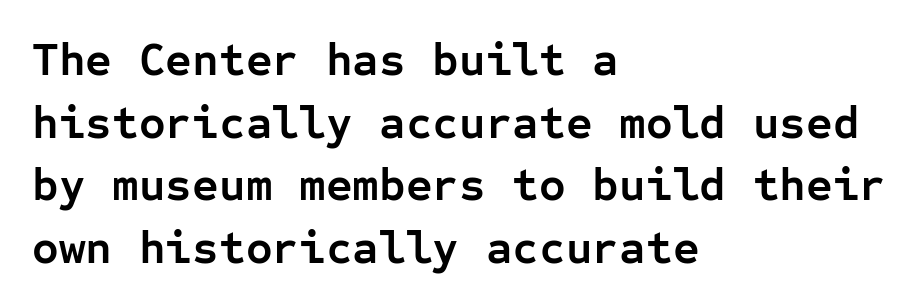
Honestly, there is no underline to notice here at all. The typesetting leans heavy: a genuine bold. The typesetter chose a ragged-right arrangement here. Note the uniform advance width — an 'i' takes as much space as an 'm'. No italicization has been applied; the sample stays upright. The rendering keeps characters at their native spacing.
